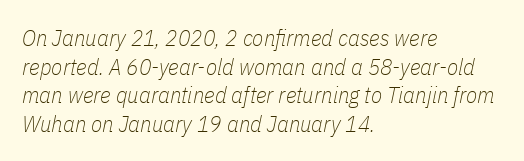
Letters rest on an invisible, unmarked baseline. No extra tracking has been applied to these lines. These glyphs show unthickened strokes, regular width or finer. Typeset ragged right — the left edge is the straight one.
